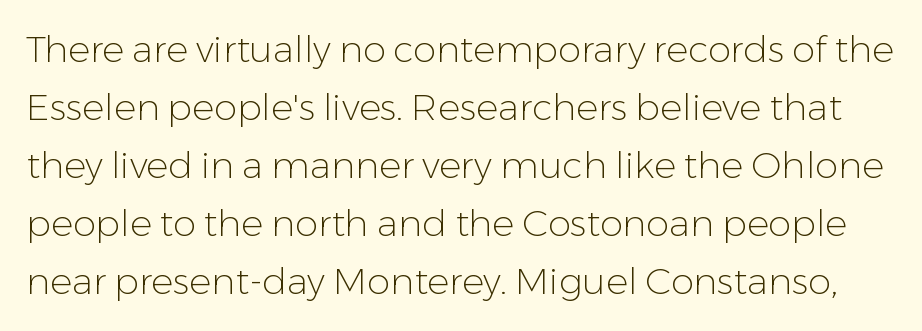
Q: Is the text bold? A: No.
Q: Is the text italic (slanted)? A: No, it is upright.
Q: Is the typeface a serif or a sans-serif typeface? A: Sans-serif.
Q: Is the text underlined? A: No.
Q: Is the spacing between letters normal or unusually wide? A: Normal.
Q: Is the spacing between lines tight, normal or loose? A: Normal.
Q: Width (condensed, normal, or wide)? A: Normal.
Q: Stroke contrast? A: Low.
Q: x-height? A: Medium.
Q: Monospaced? A: No.
